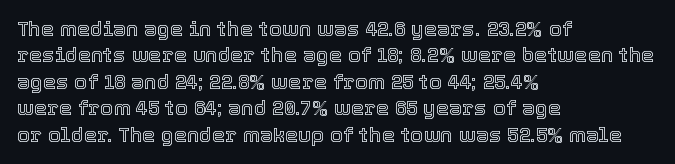
The image shows 21 px text type, upright; set left-aligned, normal line spacing (1.26x), normal letter spacing, not underlined.
